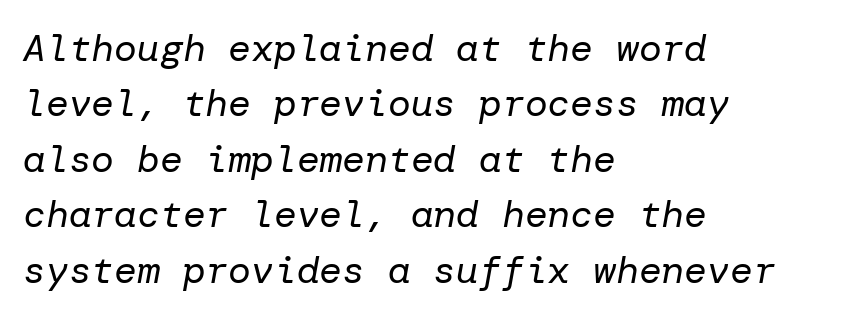
{"italic": "yes", "lean": "right", "slant_degrees": 10, "bold": "no", "weight": "regular", "width": "normal", "stroke_contrast": "low", "x_height": "medium", "underline": "no", "align": "left", "line_spacing": "normal", "line_spacing_ratio": 1.46, "letter_spacing": "normal", "letter_spacing_em": 0.0, "glyph_px": 38}
